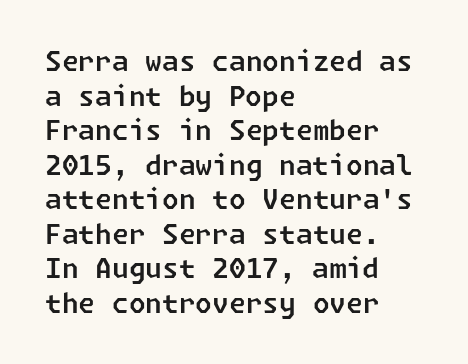
{"underline": "no", "align": "left", "line_spacing": "normal", "line_spacing_ratio": 1.28, "letter_spacing": "normal", "letter_spacing_em": 0.0, "glyph_px": 27}
